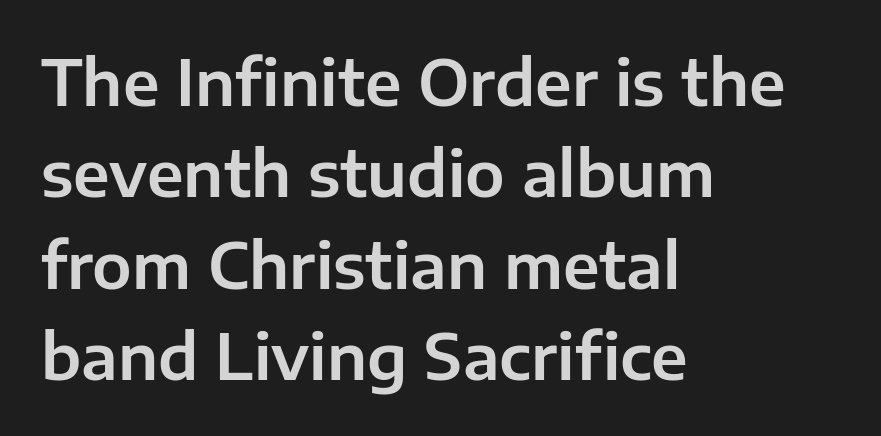
The image shows 63 px sans-serif type, upright; set left-aligned, normal line spacing (1.45x), normal letter spacing, not underlined; low stroke contrast and a medium x-height.
